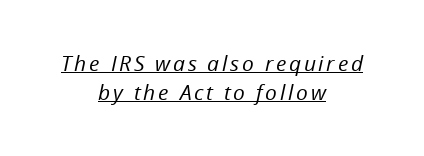
The image shows 21 px text type, italic (leaning right); set centered, normal line spacing (1.39x), underlined.
